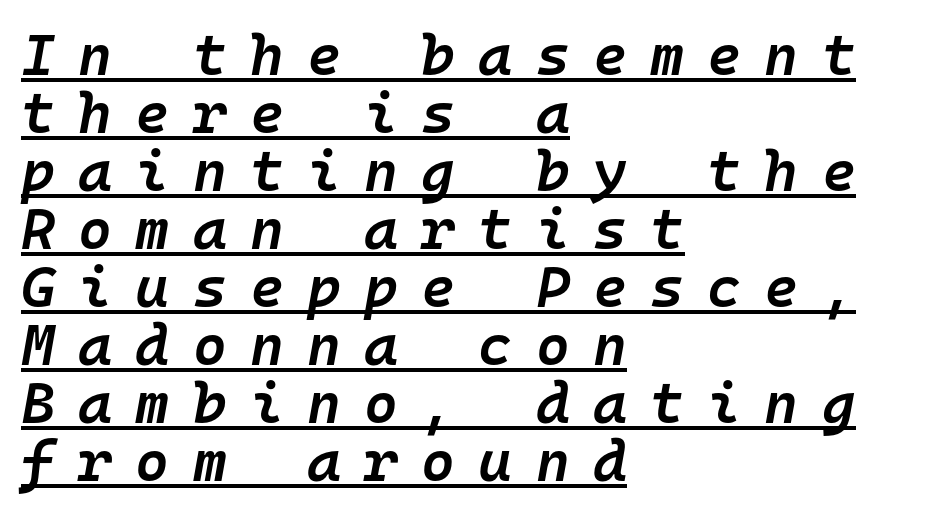
The image shows 58 px semibold type, italic (leaning right), monospaced; set left-aligned, tight line spacing (1.0x), unusually wide letter spacing (+0.4 em), underlined; low stroke contrast and a medium x-height.
